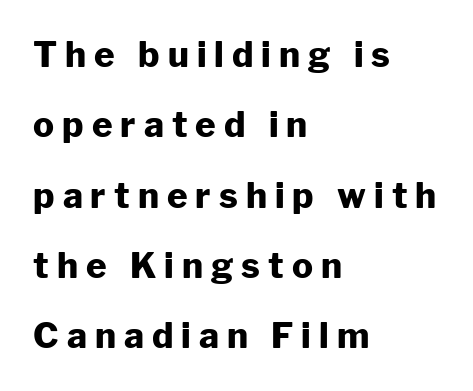
Q: Is the text bold? A: Yes.
Q: Is the text italic (slanted)? A: No, it is upright.
Q: Is the typeface a serif or a sans-serif typeface? A: Sans-serif.
Q: Is the text underlined? A: No.
Q: How is the paragraph aligned? A: Left-aligned.
Q: Is the spacing between letters normal or unusually wide? A: Unusually wide.
Q: Is the spacing between lines tight, normal or loose? A: Loose.
Q: Width (condensed, normal, or wide)? A: Normal.
Q: Stroke contrast? A: Low.
Q: x-height? A: Medium.
Q: Monospaced? A: No.
